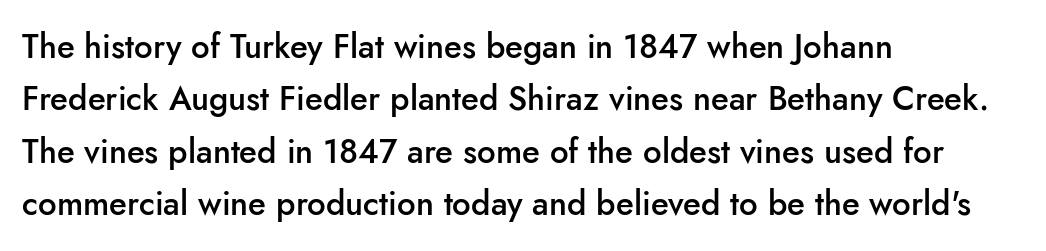
The image shows 33 px semibold sans-serif type, upright; set left-aligned, normal line spacing (1.59x), normal letter spacing, not underlined; low stroke contrast and a small x-height.
